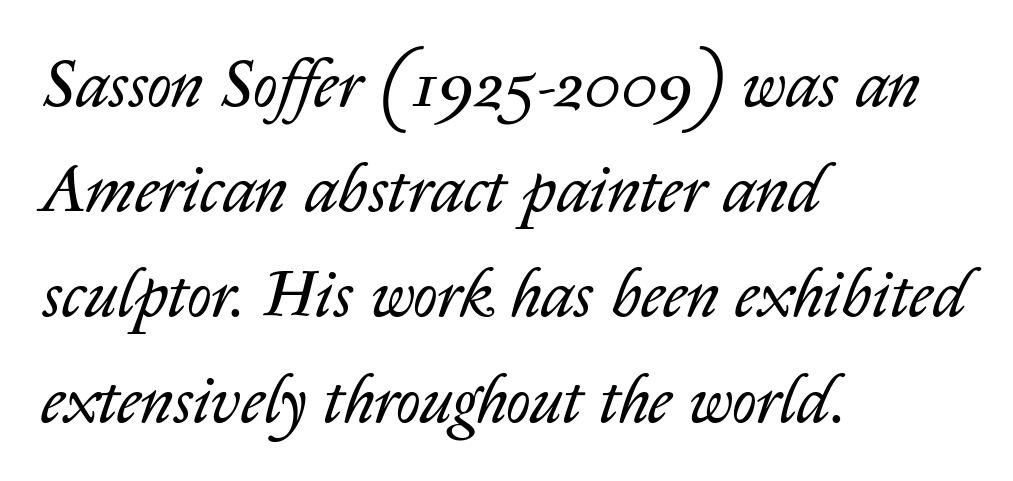
Q: Is the text bold? A: No.
Q: Is the text italic (slanted)? A: Yes, it leans right by about 14 degrees.
Q: Is the text underlined? A: No.
Q: How is the paragraph aligned? A: Left-aligned.
Q: Is the spacing between letters normal or unusually wide? A: Normal.
Q: Is the spacing between lines tight, normal or loose? A: Normal.
Q: Width (condensed, normal, or wide)? A: Normal.
Q: Stroke contrast? A: Low.
Q: x-height? A: Medium.
Q: Monospaced? A: No.
